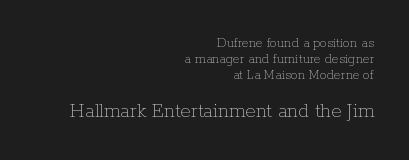
{"italic": "no", "bold": "no", "underline": "no", "align": "right", "line_spacing": "tight", "line_spacing_ratio": 1.13, "letter_spacing": "normal", "letter_spacing_em": 0.0, "larger_block": "second", "size_ratio": 1.5, "glyph_px": 21}
